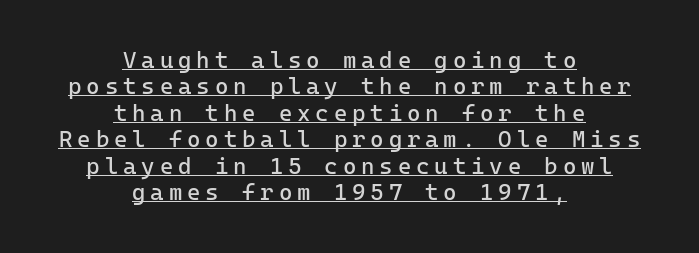
Q: Is the text bold? A: No.
Q: Is the text italic (slanted)? A: No, it is upright.
Q: Is the text underlined? A: Yes.
Q: How is the paragraph aligned? A: Centered.
Q: Is the spacing between letters normal or unusually wide? A: Unusually wide.
Q: Is the spacing between lines tight, normal or loose? A: Tight.
